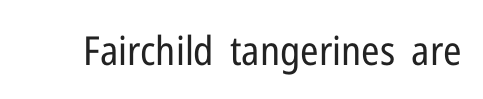
Q: Is the text bold? A: No.
Q: Is the text italic (slanted)? A: No, it is upright.
Q: Is the typeface a serif or a sans-serif typeface? A: Sans-serif.
Q: Is the text underlined? A: No.
Q: Is the spacing between letters normal or unusually wide? A: Normal.
Q: Width (condensed, normal, or wide)? A: Condensed.
Q: Stroke contrast? A: Low.
Q: x-height? A: Medium.
Q: Monospaced? A: No.
